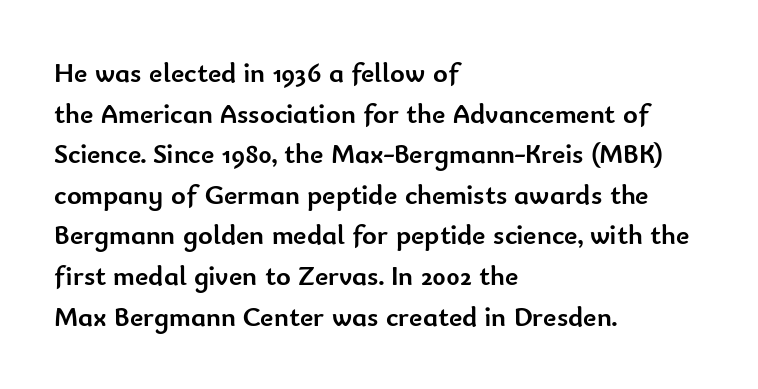
{"serif": "no", "italic": "no", "bold": "yes", "weight": "semibold", "width": "normal", "stroke_contrast": "low", "x_height": "small", "monospaced": "no", "underline": "no", "align": "left", "line_spacing": "normal", "line_spacing_ratio": 1.45, "letter_spacing": "normal", "letter_spacing_em": 0.0, "glyph_px": 28}
